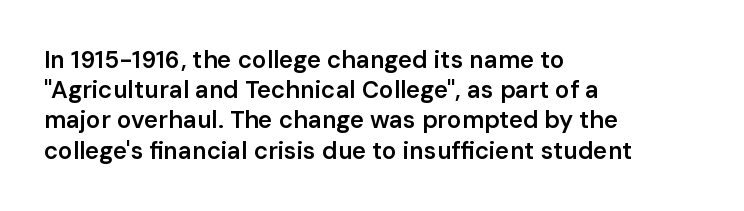
Q: Is the text bold? A: Semi-bold.
Q: Is the text italic (slanted)? A: No, it is upright.
Q: Is the text underlined? A: No.
Q: How is the paragraph aligned? A: Left-aligned.
Q: Is the spacing between letters normal or unusually wide? A: Normal.
Q: Is the spacing between lines tight, normal or loose? A: Normal.
